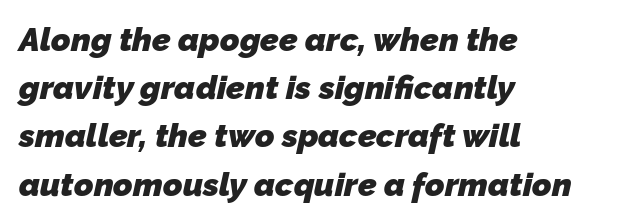
{"serif": "no", "bold": "yes", "weight": "heavy", "width": "normal", "stroke_contrast": "low", "x_height": "medium", "monospaced": "no", "underline": "no", "align": "left", "line_spacing": "normal", "line_spacing_ratio": 1.46, "letter_spacing": "normal", "letter_spacing_em": 0.0, "glyph_px": 33}
